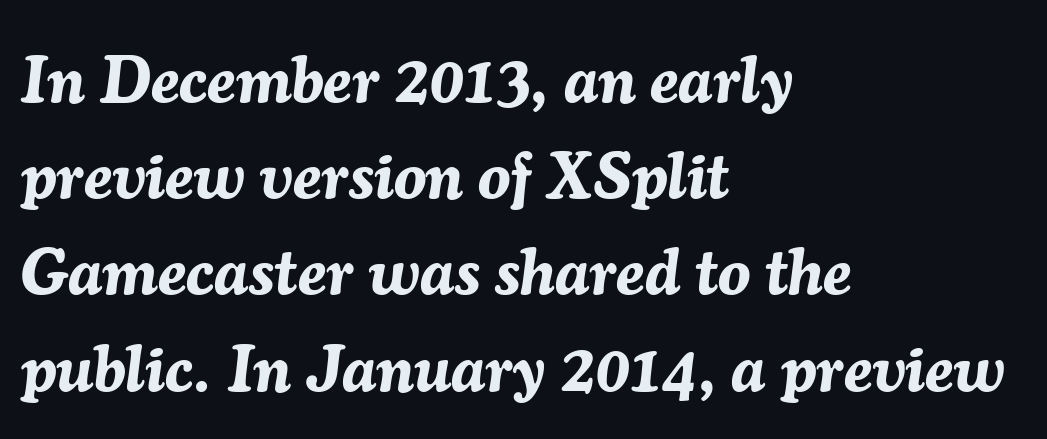
{"italic": "yes", "lean": "right", "slant_degrees": 7, "bold": "yes", "weight": "bold", "width": "normal", "stroke_contrast": "medium", "x_height": "medium", "monospaced": "no", "underline": "no", "align": "left", "line_spacing": "normal", "line_spacing_ratio": 1.48, "letter_spacing": "normal", "letter_spacing_em": 0.0, "glyph_px": 65}
